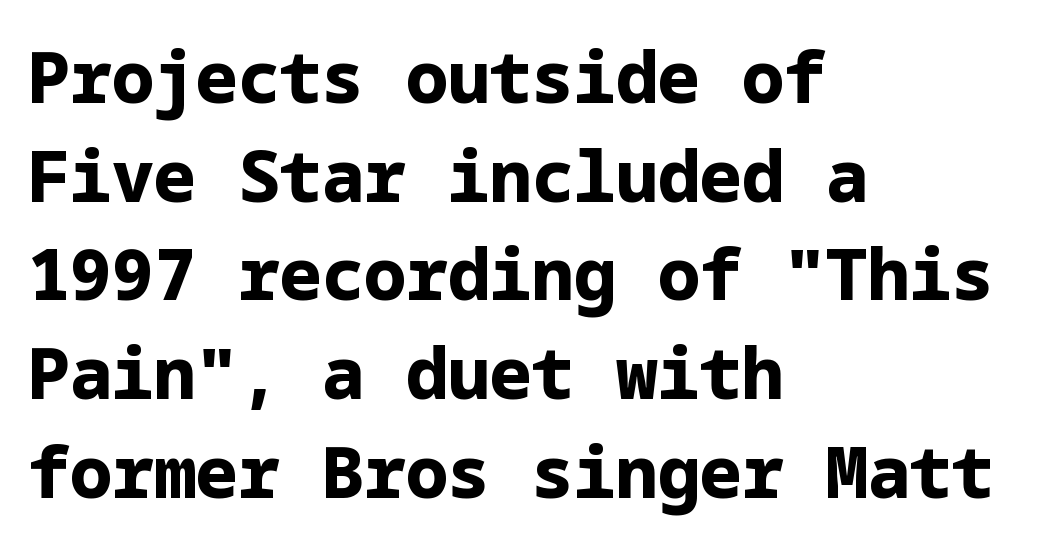
The text was rendered using a sans face with plain stroke endings. Summary of weight: heavy, a full bold. Compared with a centered layout, this one pins lines to the left instead. Students, note that the glyphs here touch the page at normal intervals. Style check: upright.
